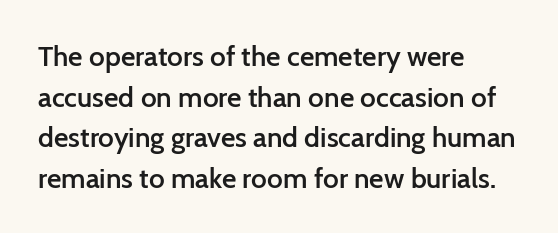
{"serif": "no", "italic": "no", "bold": "semi", "weight": "semibold", "width": "normal", "stroke_contrast": "low", "x_height": "medium", "monospaced": "no", "underline": "no", "align": "left", "line_spacing": "normal", "line_spacing_ratio": 1.45, "letter_spacing": "normal", "letter_spacing_em": 0.0, "glyph_px": 28}
